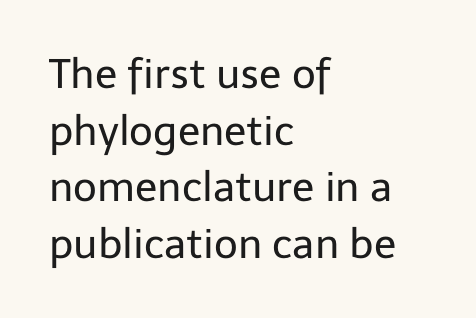
The image shows 41 px regular-weight sans-serif type, upright; set left-aligned, normal line spacing (1.38x), normal letter spacing, not underlined; low stroke contrast and a medium x-height.
